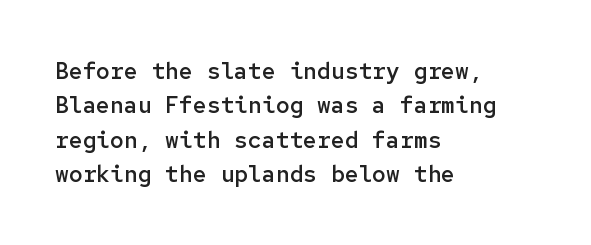
The image shows 23 px text type, upright; set left-aligned, normal line spacing (1.49x), normal letter spacing, not underlined.
